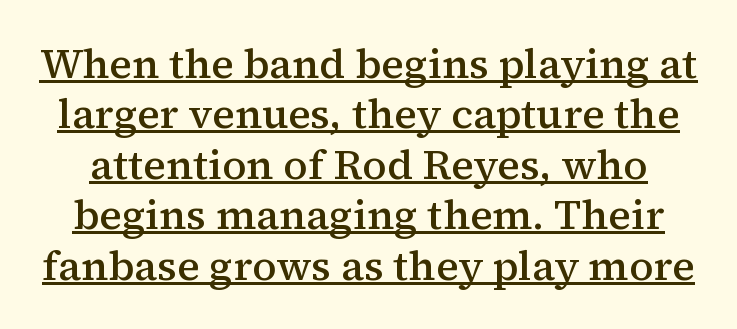
Default kerning and tracking; the words read as compact shapes. Each letter's strokes conclude with small projecting serifs. Is this a fixed-width face? No — the glyphs have proportional, varying widths. Looks like someone drew a line under every word here.
